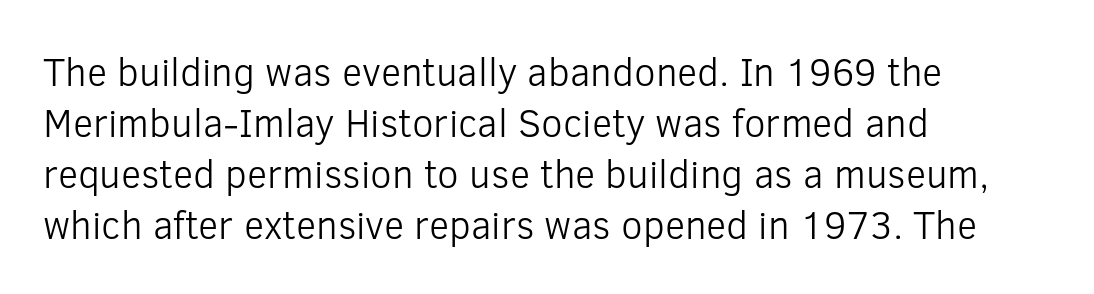
The image shows 39 px light sans-serif type, upright; set left-aligned, normal line spacing (1.31x), normal letter spacing, not underlined; low stroke contrast and a medium x-height.
